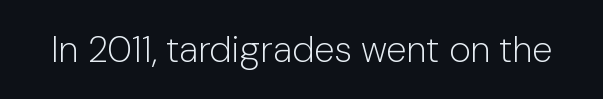
The image shows 37 px light sans-serif type, upright; set normal letter spacing, not underlined; low stroke contrast and a medium x-height.
